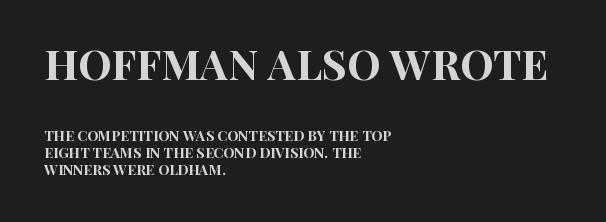
Proportional: the letters do not fall into vertical columns. The space directly below the letters is spotless. The typography opts for an upright posture over an oblique one. The typesetter chose a ragged-right arrangement here. Block one is the big one; block two sits smaller underneath. The glyphs in this specimen are sans serif.
